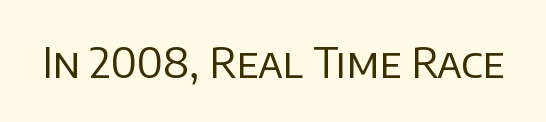
Q: Is the text bold? A: No.
Q: Is the text italic (slanted)? A: No, it is upright.
Q: Is the typeface a serif or a sans-serif typeface? A: Sans-serif.
Q: Is the text underlined? A: No.
Q: Is the spacing between letters normal or unusually wide? A: Normal.
Q: Width (condensed, normal, or wide)? A: Normal.
Q: Stroke contrast? A: Low.
Q: x-height? A: Large.
Q: Monospaced? A: No.
